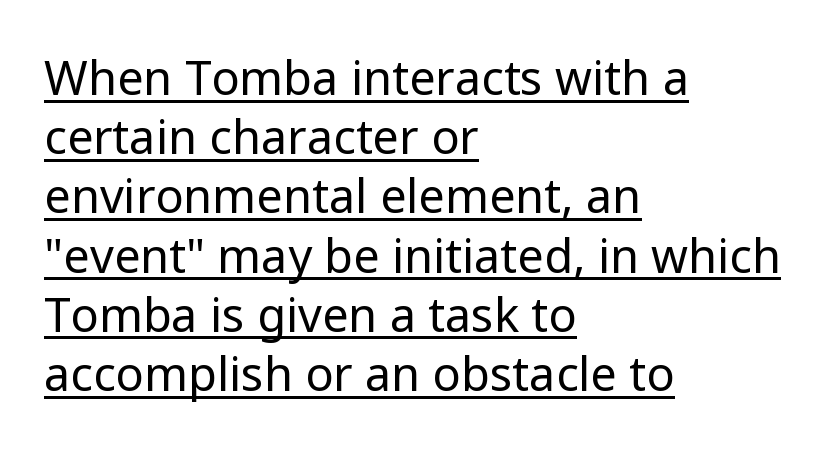
The image shows 47 px regular-weight sans-serif type, upright; set left-aligned, normal line spacing (1.26x), normal letter spacing, underlined; low stroke contrast and a medium x-height.
